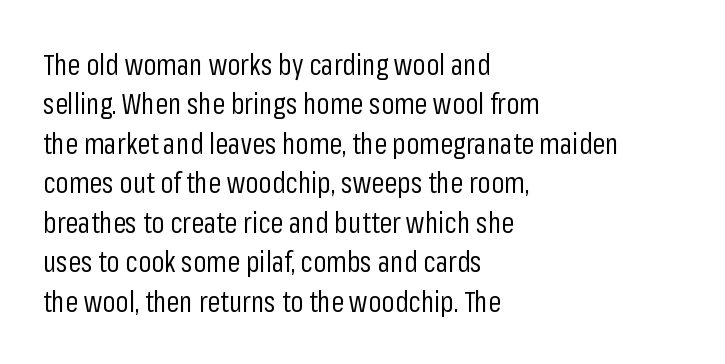
The lettering holds an erect, upright posture throughout. Line beginnings align vertically; line endings do not. The letters advance in unequal steps, a hallmark of proportional type. Students, note that the glyphs here touch the page at normal intervals. Serif or sans? Sans — the stroke terminals are bare. No chunkiness to these letters — they're not bold.
